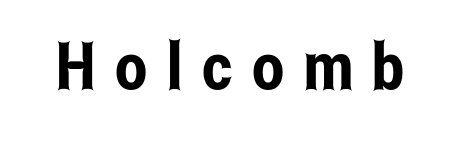
The image shows 65 px condensed sans-serif type, upright; set unusually wide letter spacing (+0.29 em), not underlined; low stroke contrast and a medium x-height.
